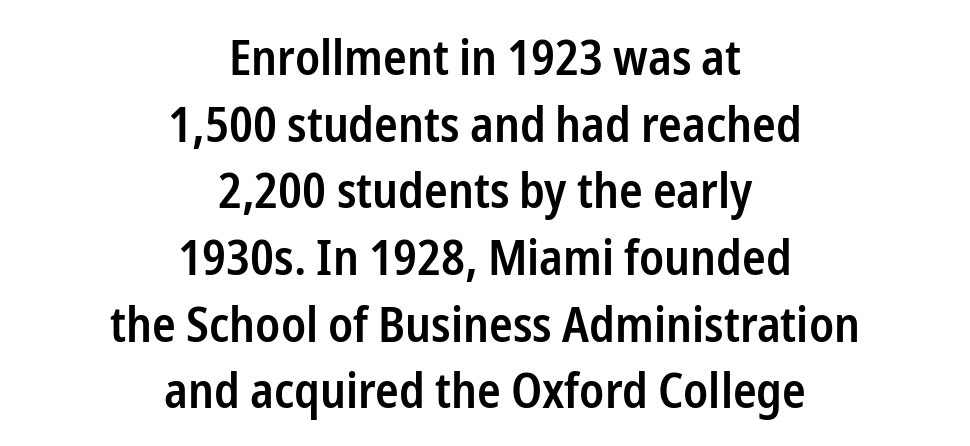
The image shows 49 px semibold, condensed sans-serif type, upright; set centered, normal line spacing (1.36x), normal letter spacing, not underlined; low stroke contrast and a medium x-height.
